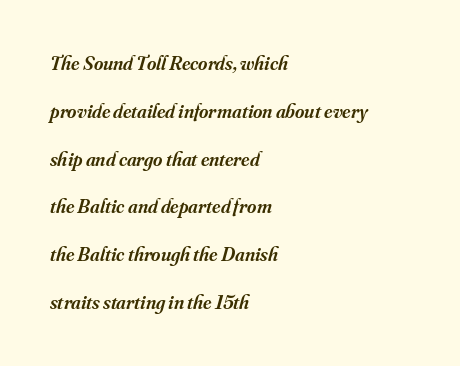
{"italic": "yes", "lean": "right", "slant_degrees": 16, "bold": "semi", "underline": "no", "align": "left", "line_spacing": "loose", "line_spacing_ratio": 2.39, "letter_spacing": "normal", "letter_spacing_em": 0.0, "glyph_px": 20}
